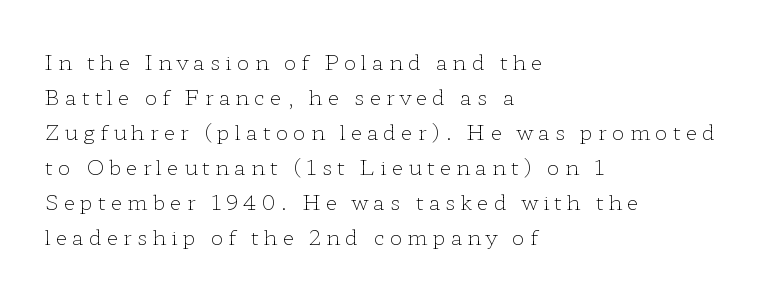
{"italic": "no", "bold": "no", "underline": "no", "align": "left", "line_spacing": "normal", "line_spacing_ratio": 1.67, "letter_spacing": "wide", "letter_spacing_em": 0.24, "glyph_px": 21}
